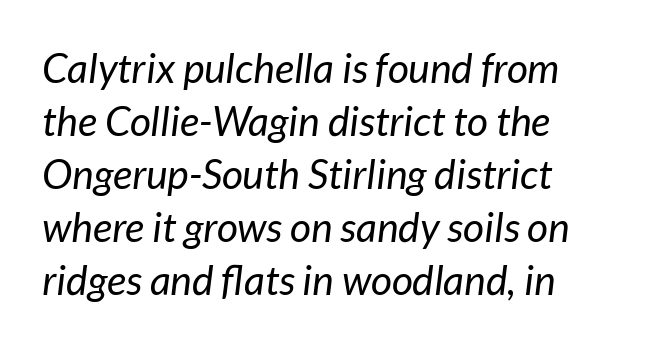
{"italic": "yes", "lean": "right", "slant_degrees": 7, "bold": "no", "weight": "regular", "width": "normal", "stroke_contrast": "low", "x_height": "medium", "monospaced": "no", "underline": "no", "align": "left", "line_spacing": "normal", "line_spacing_ratio": 1.29, "letter_spacing": "normal", "letter_spacing_em": 0.0, "glyph_px": 41}
